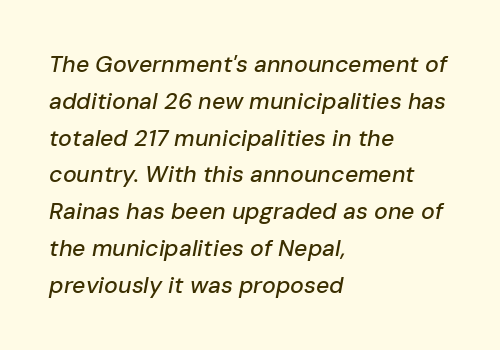
Q: Is the text italic (slanted)? A: Yes, it leans right by about 10 degrees.
Q: Is the text underlined? A: No.
Q: How is the paragraph aligned? A: Left-aligned.
Q: Is the spacing between letters normal or unusually wide? A: Normal.
Q: Is the spacing between lines tight, normal or loose? A: Normal.
